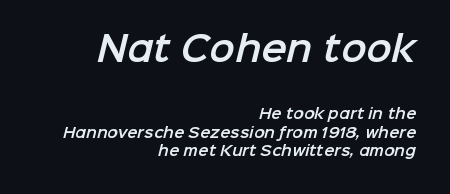
{"serif": "no", "width": "normal", "stroke_contrast": "low", "x_height": "medium", "monospaced": "no", "underline": "no", "align": "right", "line_spacing": "normal", "line_spacing_ratio": 1.34, "letter_spacing": "normal", "letter_spacing_em": 0.0, "larger_block": "first", "size_ratio": 2.43, "glyph_px": 34}
